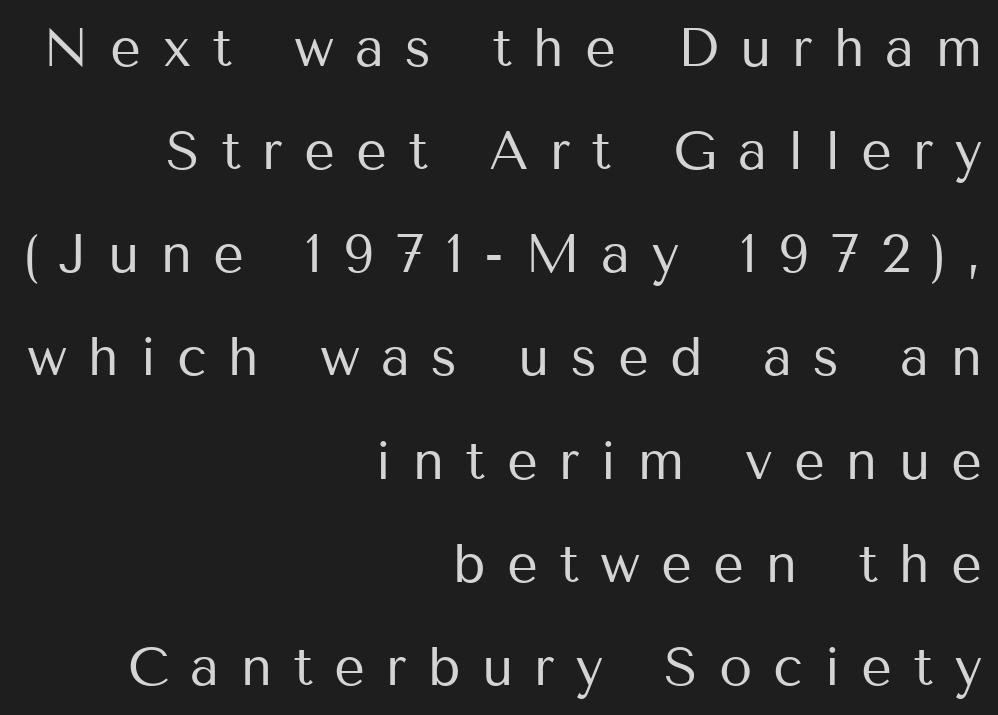
Short and long lines alike share a common ending point at right. Do the letters lean? They stand straight. The rendering inserts visible extra space after every character. The passage shown is typed in a proportional face where columns would drift.
